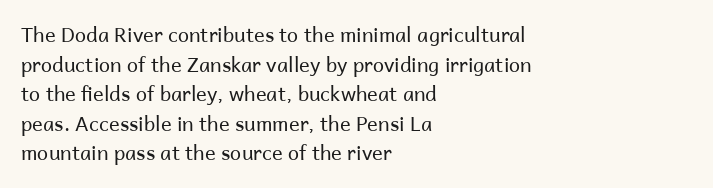
The image shows 20 px text type, upright; set left-aligned, normal line spacing (1.48x), normal letter spacing, not underlined.
